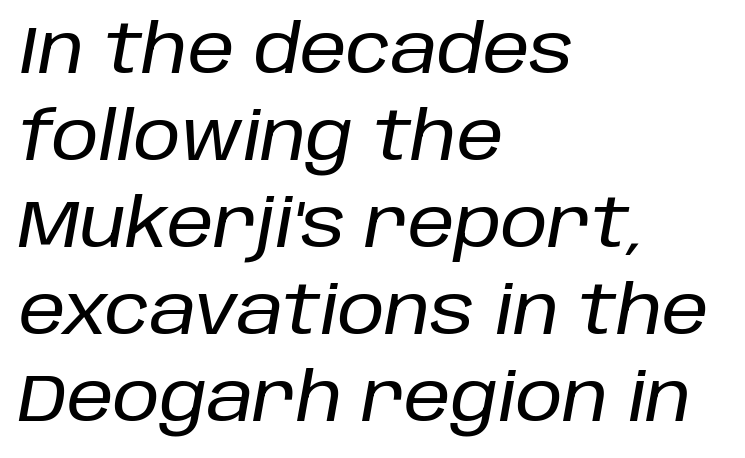
Baseline-to-baseline distance is the conventional proportion of letter height. These lines keep a tight, regular rhythm from letter to letter. Rule under the text: the space is simply empty. Quick note: italic.
